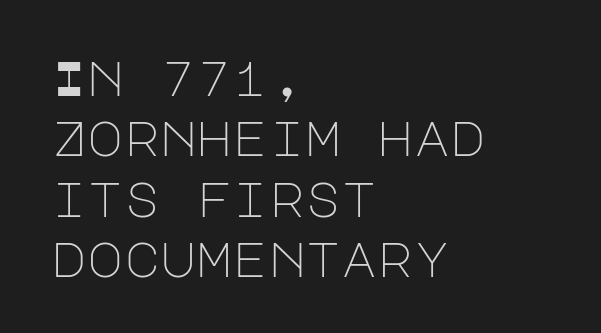
The face looks like a standard text weight, possibly lighter. The letters carry no serifs — their stems end cleanly without finishing strokes. The lines are quadded left. The specimen omits any rule beneath the text block's lines.
